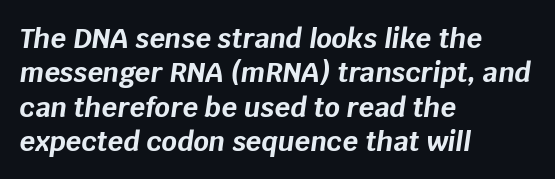
The space directly below the letters is spotless. Designer's note — italics engaged. Is the block centered? No — it sits flush against the left margin. The designer left line spacing at the default. As a designer I'd log this as weight 700, bold.
